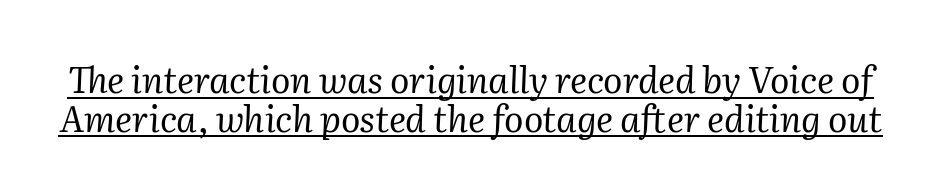
A typesetter would call this proportional, since set widths differ per character. Slant detected: the letters are inclined. Summary of vertical rhythm: compact, with narrow interline spacing. The gaps between neighbouring characters are ordinary and unremarkable. Like a heading marked for emphasis, these lines bear an underscore.
